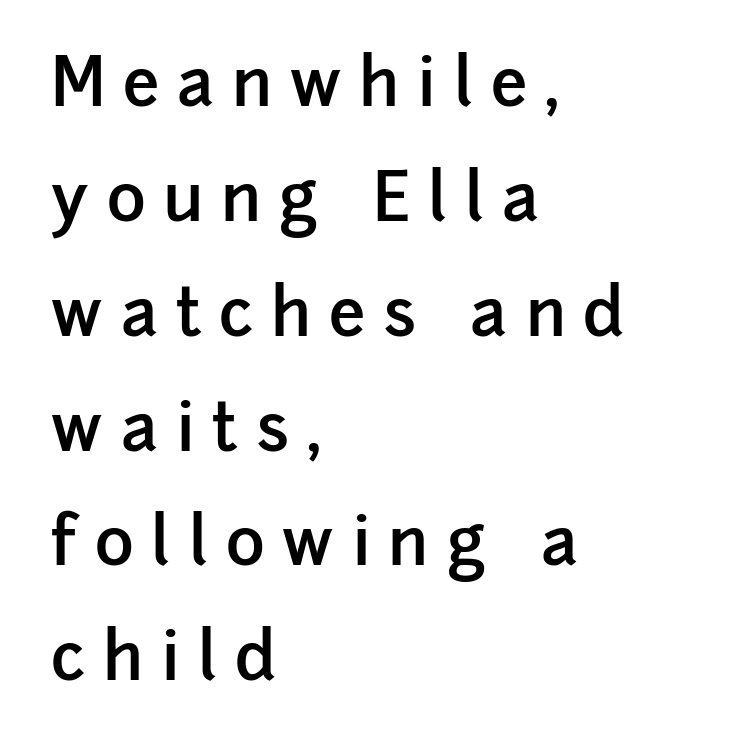
{"serif": "no", "italic": "no", "bold": "semi", "weight": "semibold", "width": "normal", "stroke_contrast": "low", "x_height": "medium", "monospaced": "no", "underline": "no", "align": "left", "line_spacing_ratio": 1.74, "letter_spacing": "wide", "letter_spacing_em": 0.27, "glyph_px": 66}
